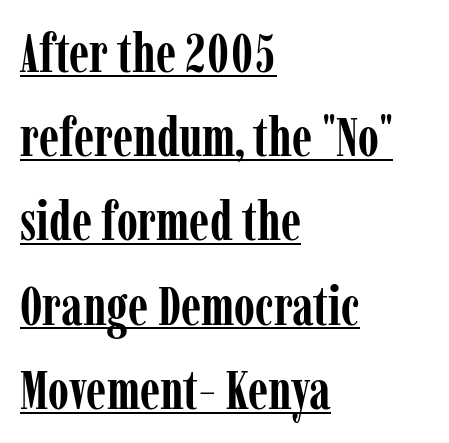
Q: Is the text bold? A: Yes.
Q: Is the text italic (slanted)? A: No, it is upright.
Q: Is the typeface a serif or a sans-serif typeface? A: Serif.
Q: Is the text underlined? A: Yes.
Q: How is the paragraph aligned? A: Left-aligned.
Q: Is the spacing between letters normal or unusually wide? A: Normal.
Q: Is the spacing between lines tight, normal or loose? A: Normal.
Q: Width (condensed, normal, or wide)? A: Condensed.
Q: Stroke contrast? A: Low.
Q: x-height? A: Medium.
Q: Monospaced? A: No.
